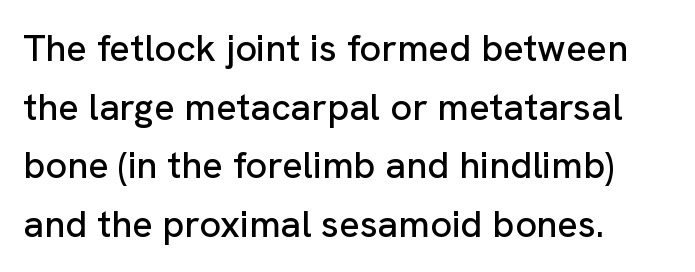
The image shows 38 px sans-serif type, upright; set left-aligned, normal line spacing (1.54x), normal letter spacing, not underlined; low stroke contrast and a medium x-height.
